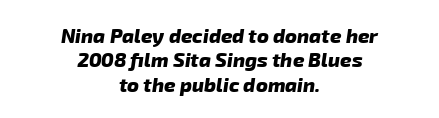
The image shows 20 px bold type; set centered, line spacing 1.22x, normal letter spacing, not underlined.
